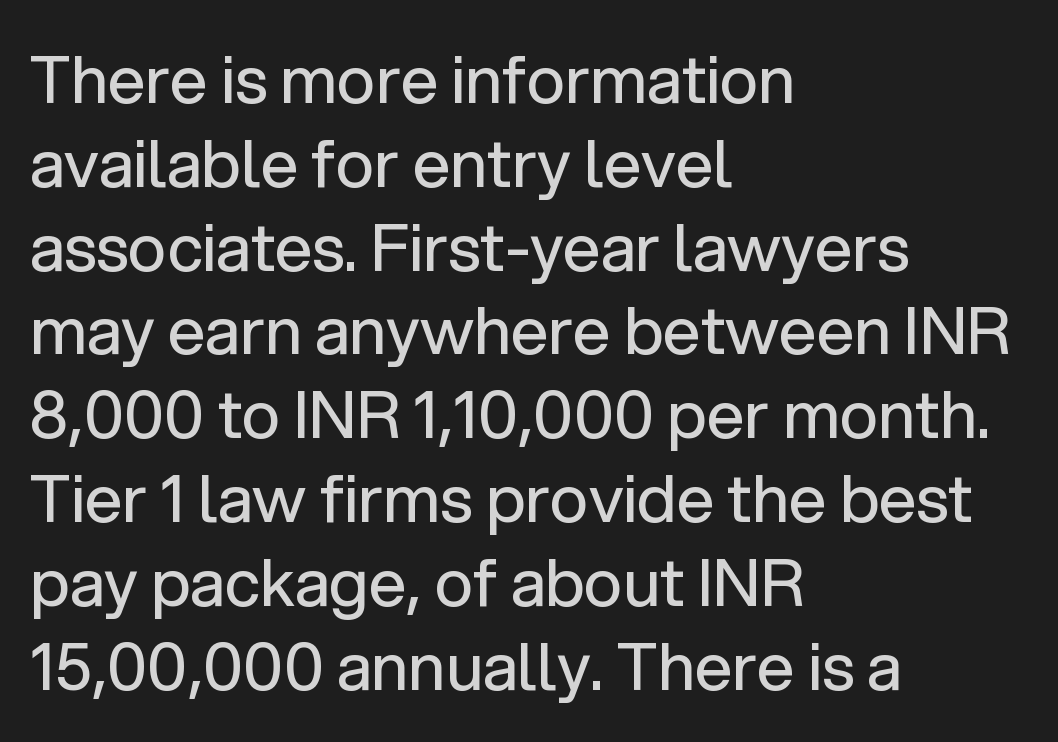
Q: Is the text bold? A: No.
Q: Is the text italic (slanted)? A: No, it is upright.
Q: Is the typeface a serif or a sans-serif typeface? A: Sans-serif.
Q: Is the text underlined? A: No.
Q: How is the paragraph aligned? A: Left-aligned.
Q: Is the spacing between letters normal or unusually wide? A: Normal.
Q: Is the spacing between lines tight, normal or loose? A: Normal.
Q: Width (condensed, normal, or wide)? A: Normal.
Q: Stroke contrast? A: Low.
Q: x-height? A: Medium.
Q: Monospaced? A: No.
